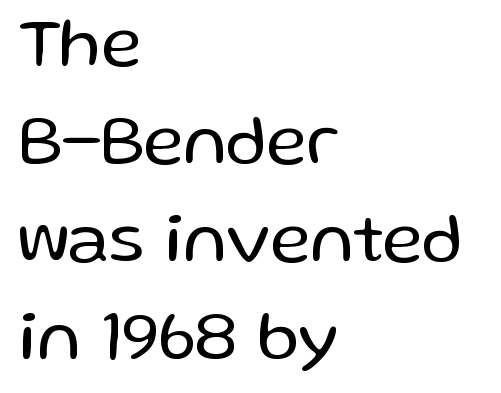
{"serif": "no", "italic": "no", "bold": "no", "weight": "regular", "width": "normal", "stroke_contrast": "low", "x_height": "medium", "monospaced": "no", "underline": "no", "align": "left", "line_spacing": "normal", "line_spacing_ratio": 1.38, "letter_spacing": "normal", "letter_spacing_em": 0.0, "glyph_px": 71}
